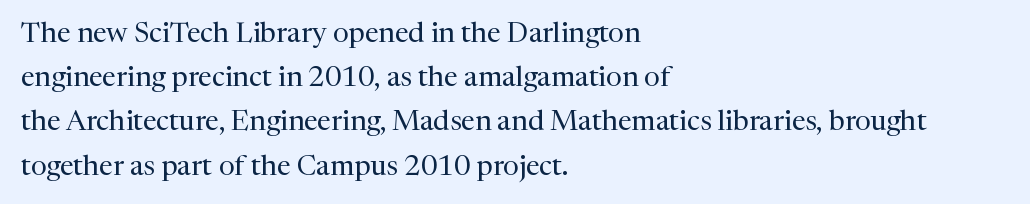
Q: Is the text bold? A: No.
Q: Is the text italic (slanted)? A: No, it is upright.
Q: Is the typeface a serif or a sans-serif typeface? A: Serif.
Q: Is the text underlined? A: No.
Q: How is the paragraph aligned? A: Left-aligned.
Q: Is the spacing between letters normal or unusually wide? A: Normal.
Q: Is the spacing between lines tight, normal or loose? A: Normal.
Q: Width (condensed, normal, or wide)? A: Normal.
Q: Stroke contrast? A: Medium.
Q: x-height? A: Medium.
Q: Monospaced? A: No.
